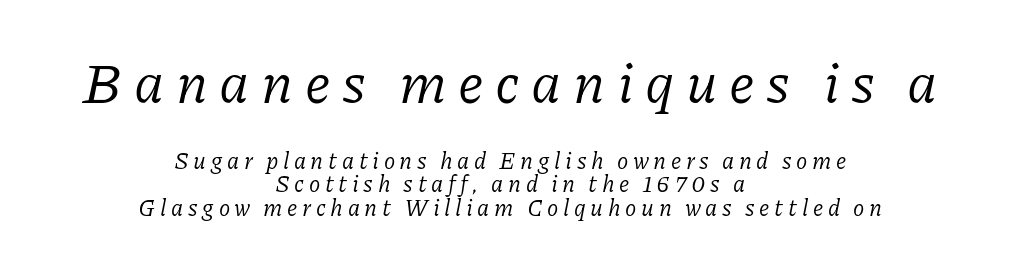
{"serif": "yes", "italic": "yes", "lean": "right", "slant_degrees": 11, "bold": "no", "weight": "regular", "width": "normal", "stroke_contrast": "low", "x_height": "medium", "monospaced": "no", "underline": "no", "align": "center", "line_spacing": "tight", "line_spacing_ratio": 1.02, "letter_spacing": "wide", "letter_spacing_em": 0.2, "larger_block": "first", "size_ratio": 2.48, "glyph_px": 57}
